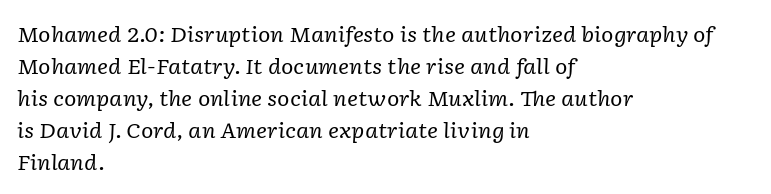
{"italic": "yes", "lean": "right", "slant_degrees": 2, "bold": "no", "underline": "no", "align": "left", "line_spacing": "normal", "line_spacing_ratio": 1.52, "letter_spacing": "normal", "letter_spacing_em": 0.0, "glyph_px": 21}
